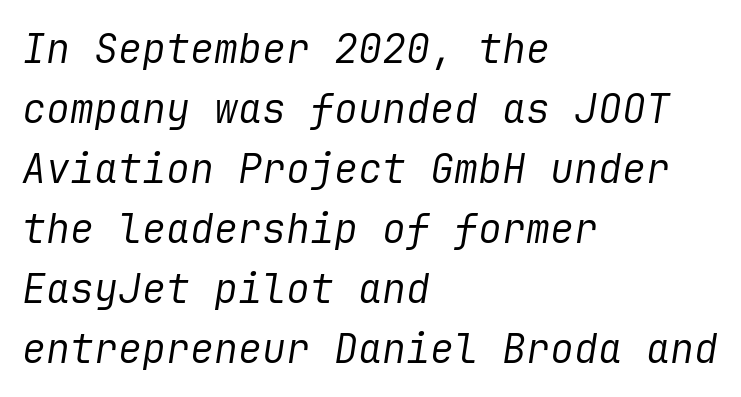
The image shows 40 px regular-weight type, italic (leaning right); set left-aligned, normal line spacing (1.5x), normal letter spacing, not underlined; low stroke contrast and a medium x-height.
